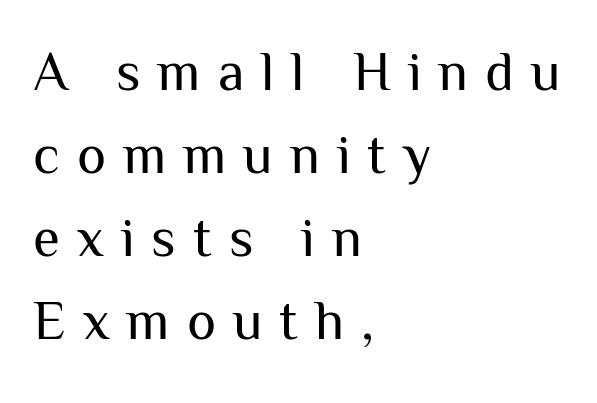
You could not count columns in this text — the font is proportionally spaced. Look at the tracking — it's clearly loosened, letters drifting apart. Heft: none added — not bold. The foot of each line stays bare and open. One glance says typical: line gaps are just what's usual.
